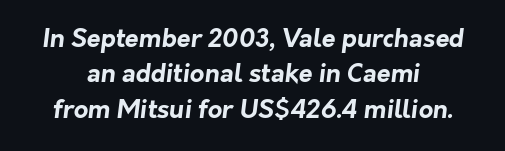
Set as a true bold cut, around the 700 mark. One-word summary of the alignment: center. In terms of letterspacing, this is plain default setting. Underlining? Definitely not there. Vertically, the passage feels balanced, rows spaced as you'd expect.
